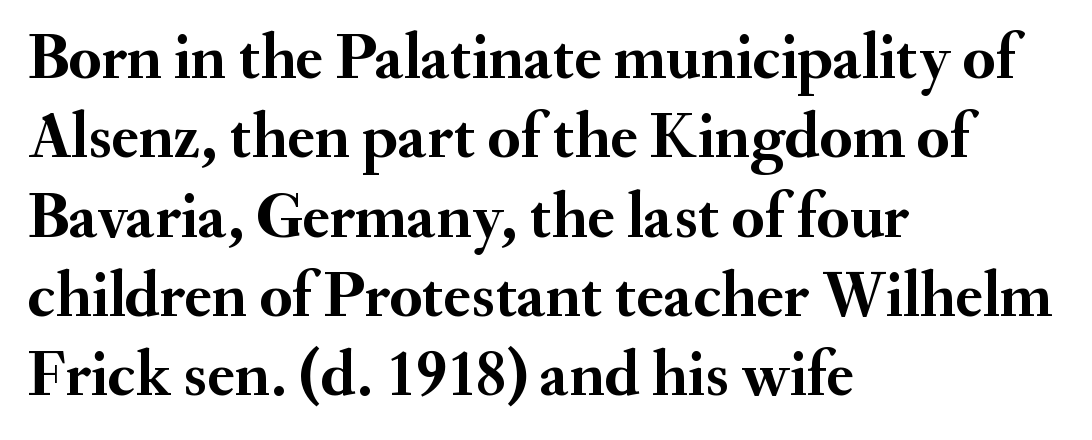
{"serif": "yes", "italic": "no", "bold": "yes", "weight": "semibold", "width": "normal", "stroke_contrast": "medium", "x_height": "small", "monospaced": "no", "underline": "no", "align": "left", "line_spacing_ratio": 1.22, "letter_spacing": "normal", "letter_spacing_em": 0.0, "glyph_px": 65}
